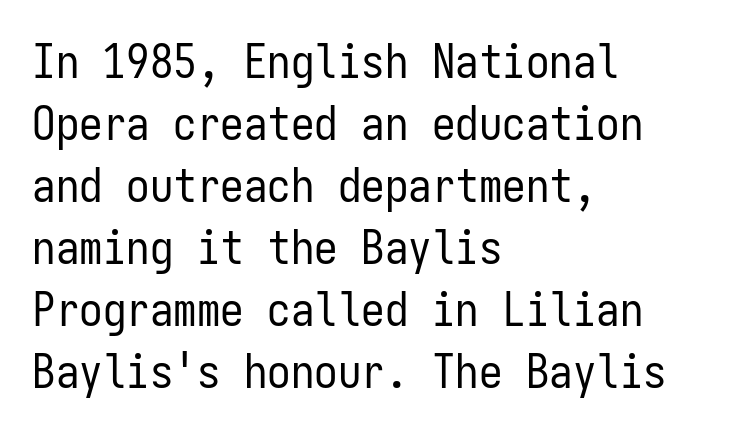
Q: Is the text bold? A: No.
Q: Is the text italic (slanted)? A: No, it is upright.
Q: Is the typeface a serif or a sans-serif typeface? A: Sans-serif.
Q: Is the text underlined? A: No.
Q: How is the paragraph aligned? A: Left-aligned.
Q: Is the spacing between letters normal or unusually wide? A: Normal.
Q: Is the spacing between lines tight, normal or loose? A: Normal.
Q: Width (condensed, normal, or wide)? A: Condensed.
Q: Stroke contrast? A: Low.
Q: x-height? A: Medium.
Q: Monospaced? A: Yes.
